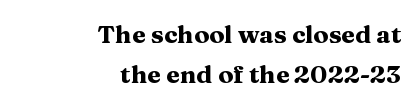
The image shows 25 px bold type, upright; set right-aligned, normal line spacing (1.6x), normal letter spacing, not underlined.
